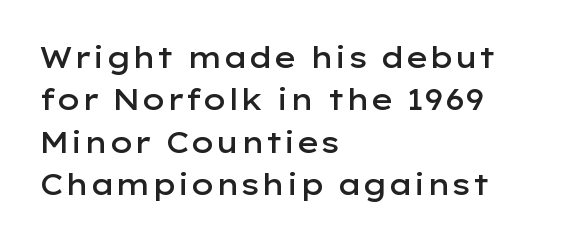
Q: Is the text bold? A: Semi-bold.
Q: Is the text italic (slanted)? A: No, it is upright.
Q: Is the typeface a serif or a sans-serif typeface? A: Sans-serif.
Q: Is the text underlined? A: No.
Q: How is the paragraph aligned? A: Left-aligned.
Q: Is the spacing between letters normal or unusually wide? A: Normal.
Q: Is the spacing between lines tight, normal or loose? A: Normal.
Q: Width (condensed, normal, or wide)? A: Wide.
Q: Stroke contrast? A: Low.
Q: x-height? A: Medium.
Q: Monospaced? A: No.
